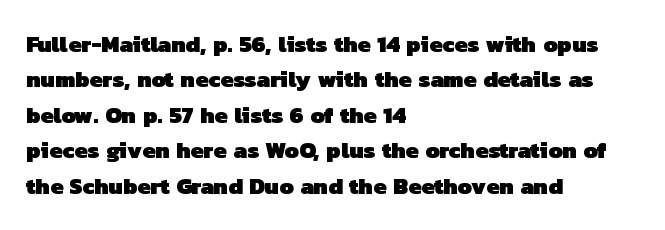
Q: Is the text bold? A: Yes.
Q: Is the text underlined? A: No.
Q: How is the paragraph aligned? A: Left-aligned.
Q: Is the spacing between letters normal or unusually wide? A: Normal.
Q: Is the spacing between lines tight, normal or loose? A: Normal.
